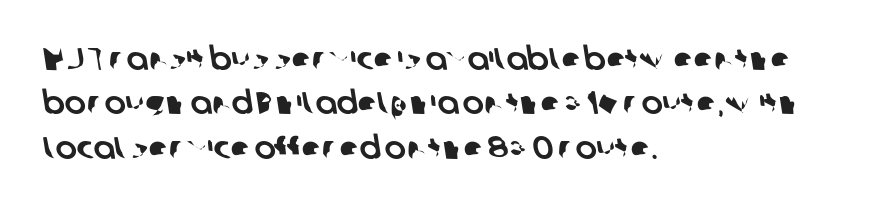
{"serif": "no", "width": "normal", "stroke_contrast": "low", "x_height": "medium", "monospaced": "no", "underline": "no", "align": "left", "line_spacing": "normal", "line_spacing_ratio": 1.39, "letter_spacing": "normal", "letter_spacing_em": 0.0, "glyph_px": 32}
